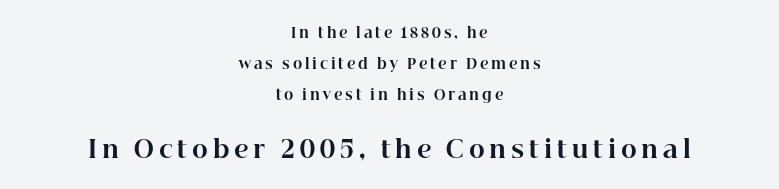
The image shows 24 px bold type, upright; set centered, loose line spacing (2.2x), unusually wide letter spacing (+0.2 em), not underlined; the second (bottom) block is 1.71x larger.
